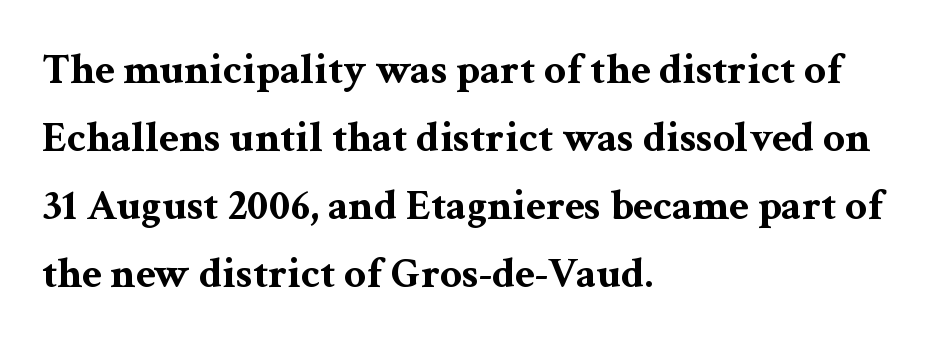
{"serif": "yes", "italic": "no", "bold": "yes", "weight": "bold", "width": "wide", "stroke_contrast": "medium", "x_height": "medium", "monospaced": "no", "underline": "no", "align": "left", "line_spacing": "normal", "line_spacing_ratio": 1.58, "letter_spacing": "normal", "letter_spacing_em": 0.0, "glyph_px": 43}
